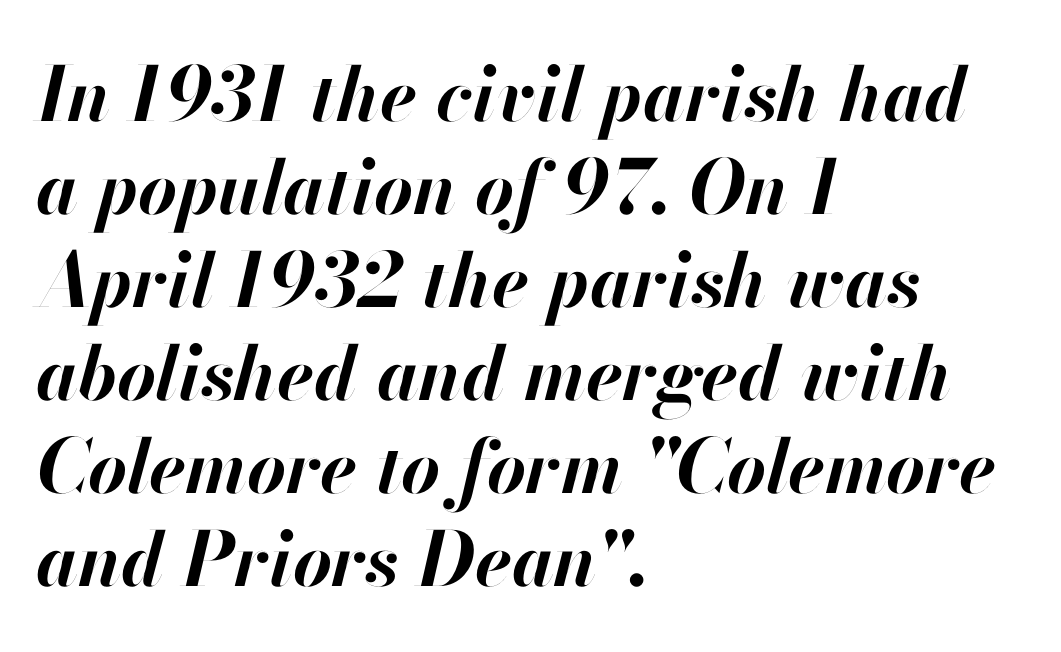
Q: Is the text bold? A: Yes.
Q: Is the text italic (slanted)? A: Yes, it leans right by about 13 degrees.
Q: Is the text underlined? A: No.
Q: How is the paragraph aligned? A: Left-aligned.
Q: Is the spacing between letters normal or unusually wide? A: Normal.
Q: Width (condensed, normal, or wide)? A: Normal.
Q: Stroke contrast? A: High.
Q: x-height? A: Small.
Q: Monospaced? A: No.
